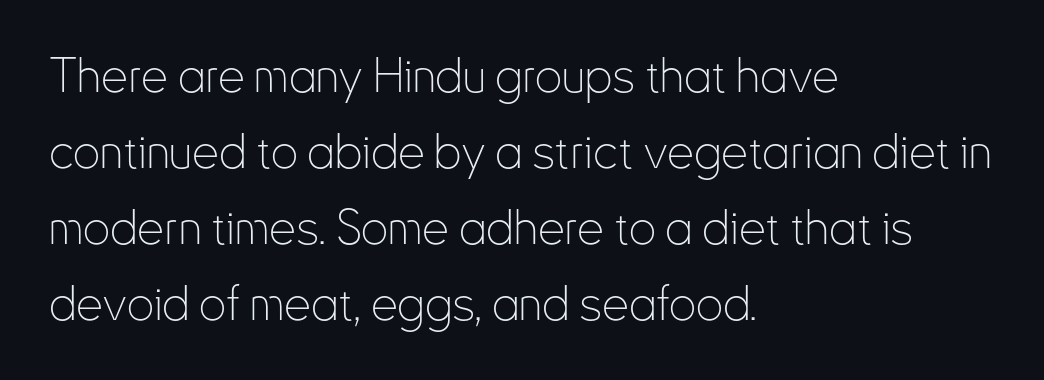
The image shows 48 px thin, condensed sans-serif type, upright; set left-aligned, normal line spacing (1.58x), normal letter spacing, not underlined; low stroke contrast and a small x-height.
